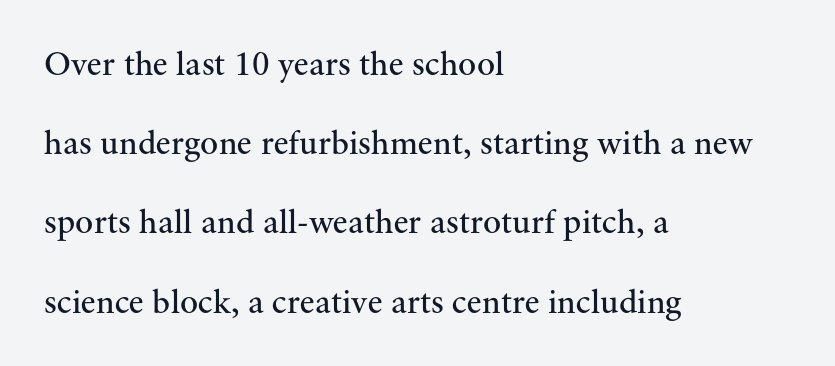
{"serif": "yes", "italic": "no", "bold": "no", "weight": "regular", "width": "normal", "stroke_contrast": "medium", "x_height": "small", "monospaced": "no", "underline": "no", "align": "left", "line_spacing": "loose", "line_spacing_ratio": 2.33, "letter_spacing": "normal", "letter_spacing_em": 0.0, "glyph_px": 34}
